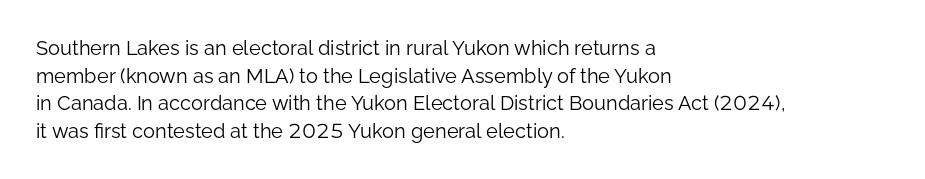
The image shows 20 px text type, upright; set left-aligned, normal line spacing (1.38x), normal letter spacing, not underlined.
